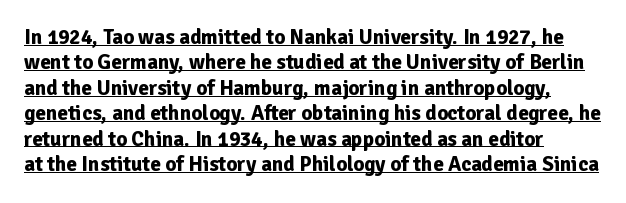
{"italic": "no", "bold": "yes", "underline": "yes", "align": "left", "line_spacing_ratio": 1.21, "letter_spacing": "normal", "letter_spacing_em": 0.0, "glyph_px": 21}
